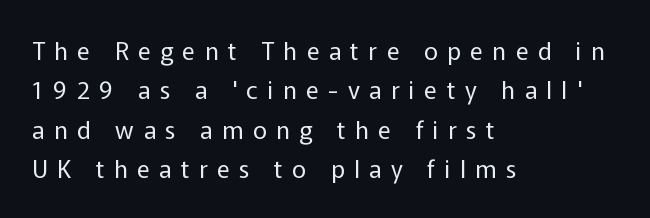
The image shows 24 px text type, upright; set left-aligned, normal line spacing (1.64x), unusually wide letter spacing (+0.4 em), not underlined.
